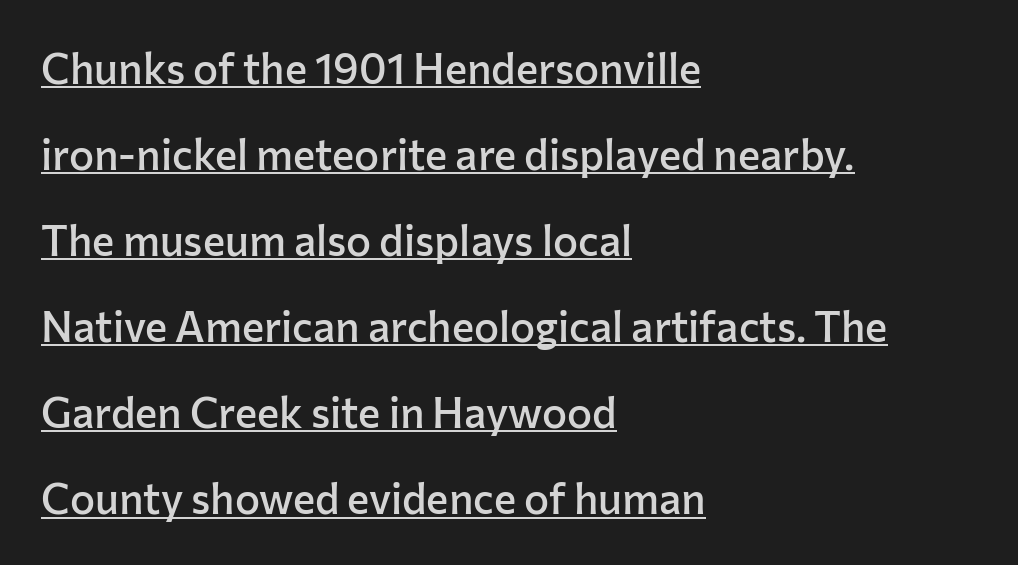
The image shows 42 px semibold sans-serif type, upright; set left-aligned, loose line spacing (2.05x), normal letter spacing, underlined; low stroke contrast and a medium x-height.
